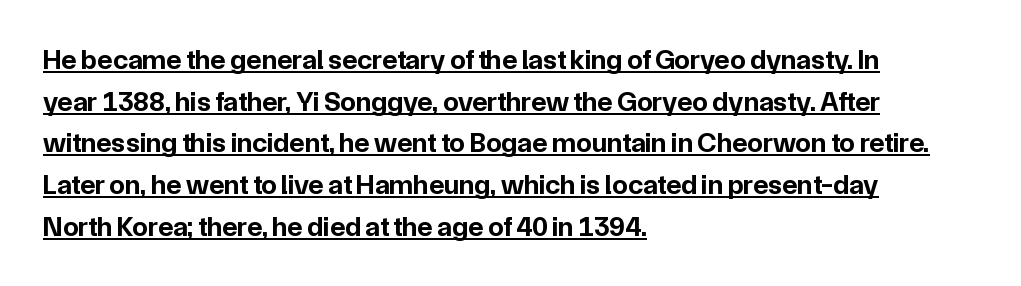
The image shows 28 px bold sans-serif type, upright; set left-aligned, normal line spacing (1.49x), normal letter spacing, underlined; low stroke contrast and a medium x-height.
